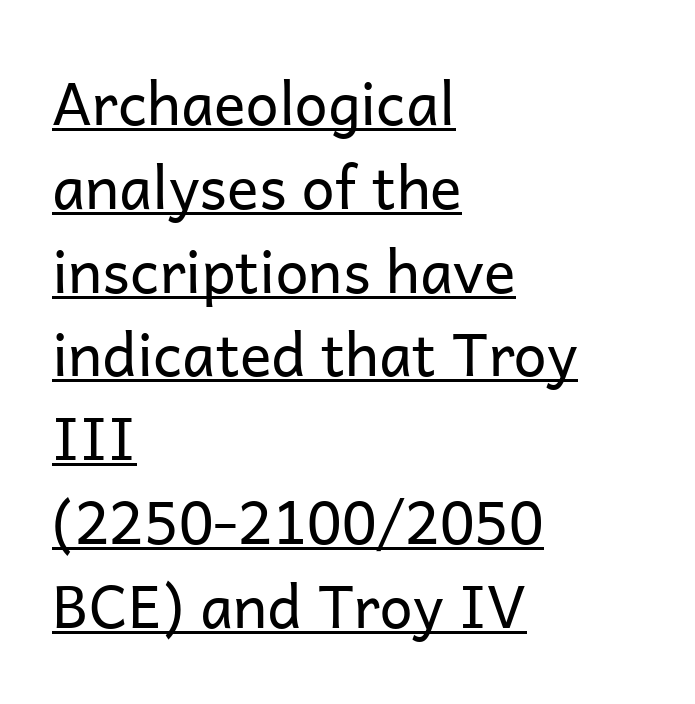
{"serif": "no", "italic": "no", "bold": "no", "weight": "regular", "width": "normal", "stroke_contrast": "low", "x_height": "medium", "monospaced": "no", "underline": "yes", "align": "left", "line_spacing": "normal", "line_spacing_ratio": 1.42, "letter_spacing": "normal", "letter_spacing_em": 0.0, "glyph_px": 59}
